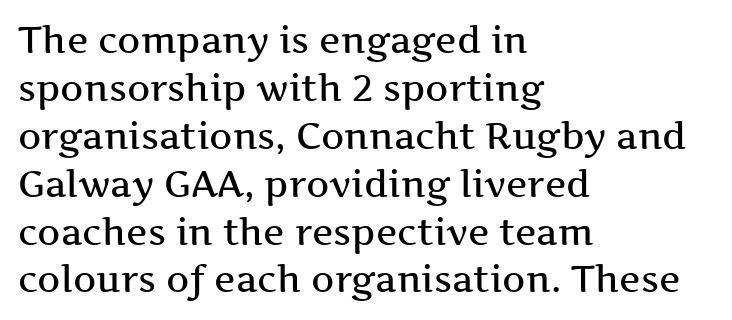
Q: Is the text italic (slanted)? A: No, it is upright.
Q: Is the typeface a serif or a sans-serif typeface? A: Serif.
Q: Is the text underlined? A: No.
Q: How is the paragraph aligned? A: Left-aligned.
Q: Is the spacing between letters normal or unusually wide? A: Normal.
Q: Is the spacing between lines tight, normal or loose? A: Normal.
Q: Width (condensed, normal, or wide)? A: Wide.
Q: Stroke contrast? A: Medium.
Q: x-height? A: Medium.
Q: Monospaced? A: No.
